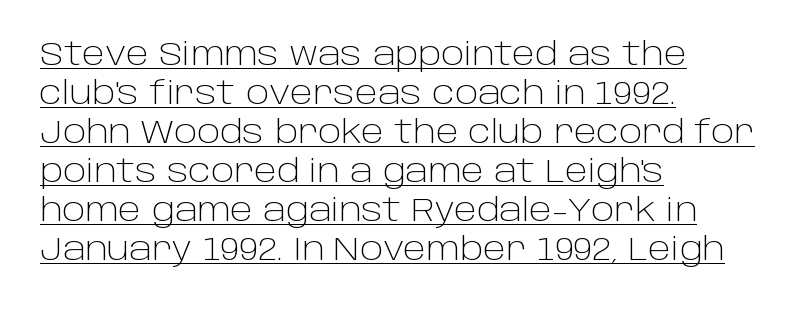
The image shows 31 px light sans-serif type, upright; set left-aligned, normal line spacing (1.26x), normal letter spacing, underlined; low stroke contrast and a large x-height.
